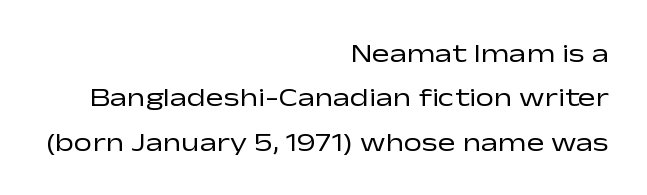
The face looks like a standard text weight, possibly lighter. Each line ends at the same right margin while the left side varies. How are the letters spaced? Ordinarily, with no added tracking. These lines were composed using upright roman letters. The passage shown is not underscored anywhere.
